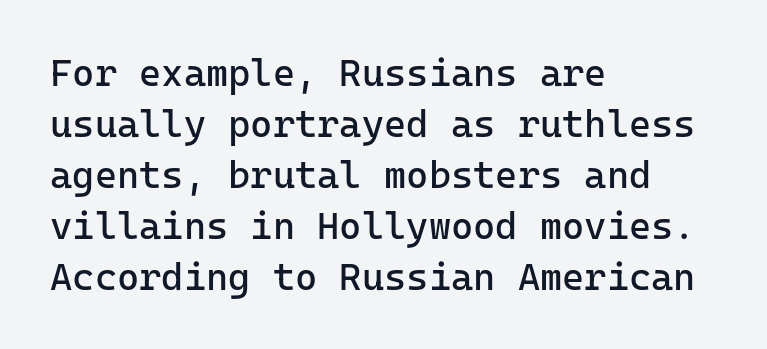
Look at the tracking — it's just the regular setting, nothing added. Ink coverage per letter is moderate at most. The characters display no serif detailing; their extremities are plain. What's the leading like? Ordinary, nothing unusual. Italic? Not at all — the glyphs are vertical. Descenders hang freely into open space.
